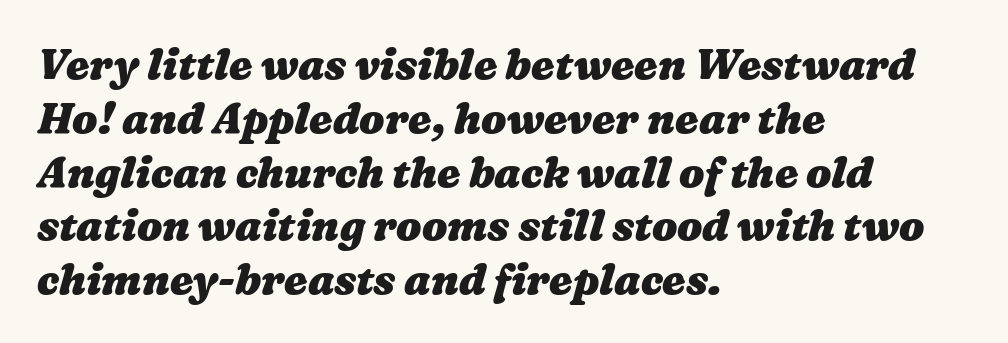
Q: Is the text bold? A: Yes.
Q: Is the text underlined? A: No.
Q: How is the paragraph aligned? A: Left-aligned.
Q: Is the spacing between letters normal or unusually wide? A: Normal.
Q: Is the spacing between lines tight, normal or loose? A: Normal.
Q: Width (condensed, normal, or wide)? A: Wide.
Q: Stroke contrast? A: Medium.
Q: x-height? A: Medium.
Q: Monospaced? A: No.
